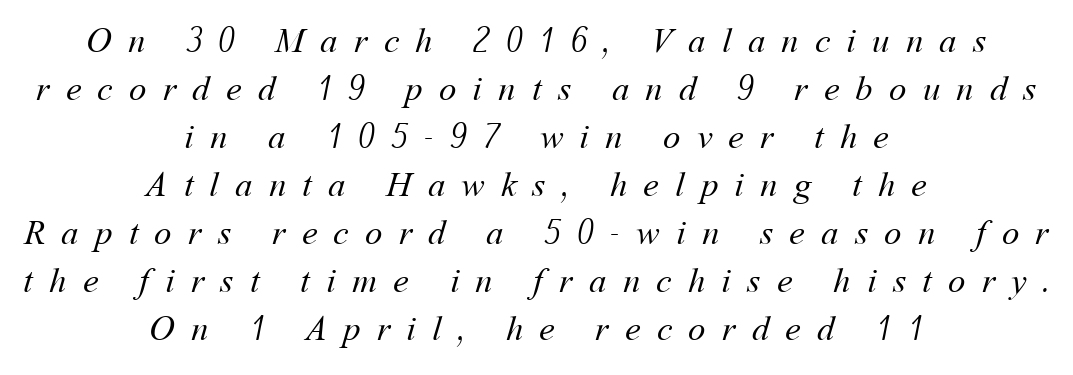
{"bold": "no", "weight": "regular", "width": "normal", "stroke_contrast": "medium", "x_height": "medium", "monospaced": "no", "underline": "no", "align": "center", "line_spacing": "normal", "line_spacing_ratio": 1.37, "letter_spacing": "wide", "letter_spacing_em": 0.46, "glyph_px": 35}
